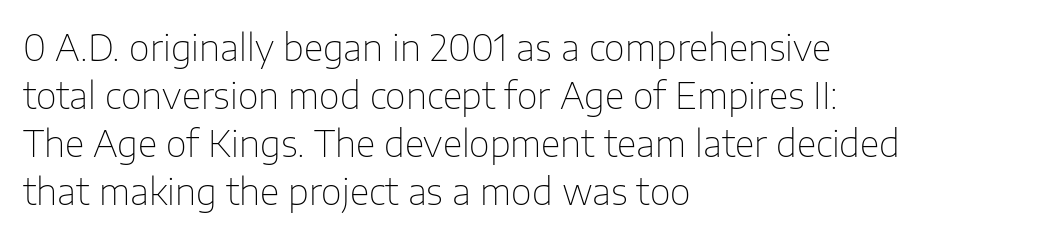
Line spacing here is normal. This rendering leaves character spacing at its baseline value. It's the straight-up-and-down kind of type. Do the characters align in a grid? No, the font is proportional. Is the type heavy? It reads as light-to-regular instead.
